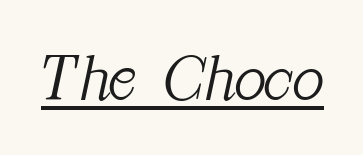
{"serif": "yes", "italic": "yes", "lean": "right", "slant_degrees": 12, "bold": "no", "weight": "light", "width": "normal", "stroke_contrast": "medium", "x_height": "medium", "monospaced": "no", "underline": "yes", "letter_spacing": "normal", "letter_spacing_em": 0.0, "glyph_px": 67}
